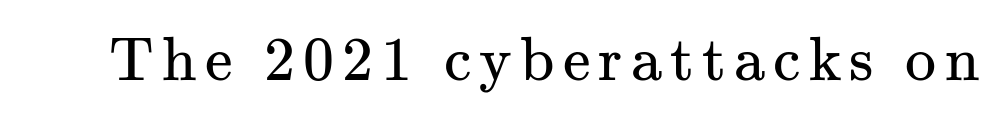
{"serif": "yes", "italic": "no", "bold": "no", "weight": "regular", "width": "normal", "stroke_contrast": "medium", "x_height": "small", "monospaced": "no", "underline": "no", "glyph_px": 62}
